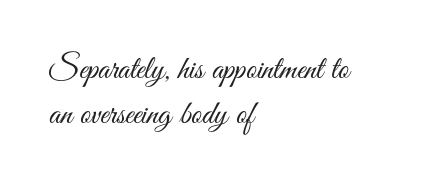
{"serif": "no", "bold": "no", "weight": "light", "width": "condensed", "stroke_contrast": "medium", "x_height": "small", "monospaced": "no", "underline": "no", "align": "left", "line_spacing": "normal", "line_spacing_ratio": 1.36, "letter_spacing": "normal", "letter_spacing_em": 0.0, "glyph_px": 33}
